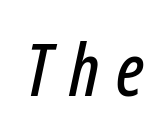
The image shows 72 px condensed type, italic (leaning right); set unusually wide letter spacing (+0.23 em), not underlined; low stroke contrast and a medium x-height.
